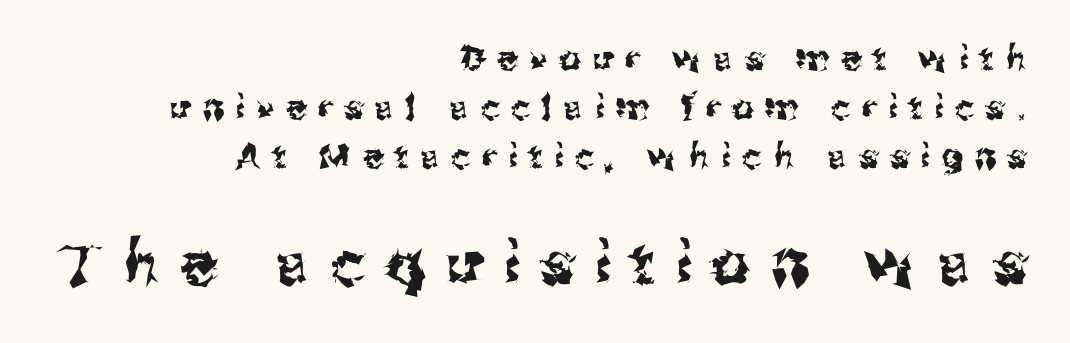
A typesetter would call this proportional, since set widths differ per character. Horizontal alignment here is rightward, an uncommon choice for prose. A typesetter would call this leading conventional body-copy spacing. Substantial extra tracking has been applied to these lines. Unmarked baselines from the first word to the last.
